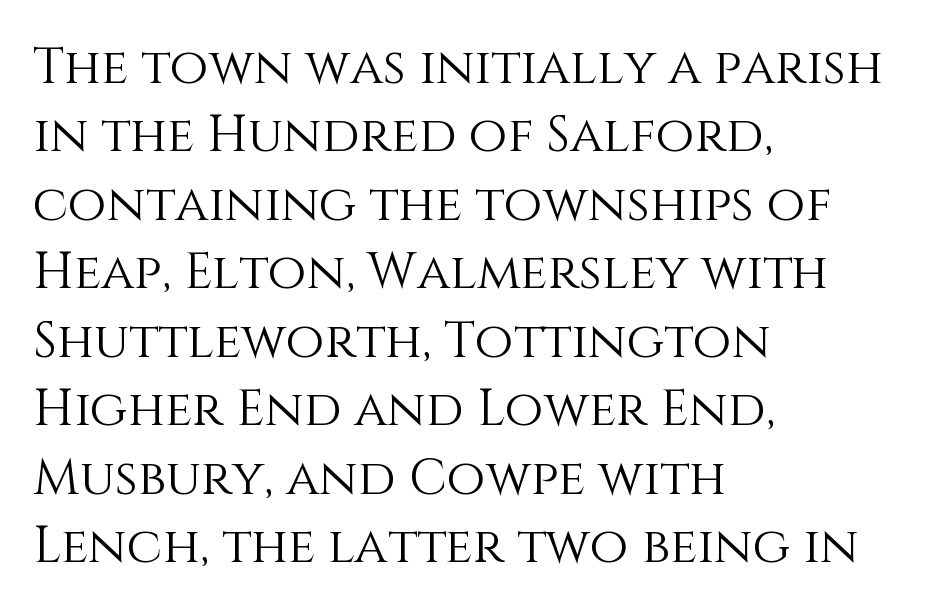
{"italic": "no", "bold": "no", "weight": "light", "width": "normal", "stroke_contrast": "medium", "x_height": "large", "monospaced": "no", "underline": "no", "align": "left", "line_spacing": "normal", "line_spacing_ratio": 1.37, "letter_spacing": "normal", "letter_spacing_em": 0.0, "glyph_px": 50}
